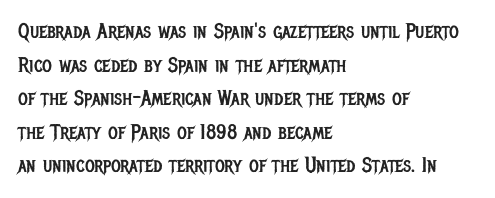
Q: Is the text bold? A: No.
Q: Is the text italic (slanted)? A: No, it is upright.
Q: Is the text underlined? A: No.
Q: How is the paragraph aligned? A: Left-aligned.
Q: Is the spacing between letters normal or unusually wide? A: Normal.
Q: Is the spacing between lines tight, normal or loose? A: Normal.
